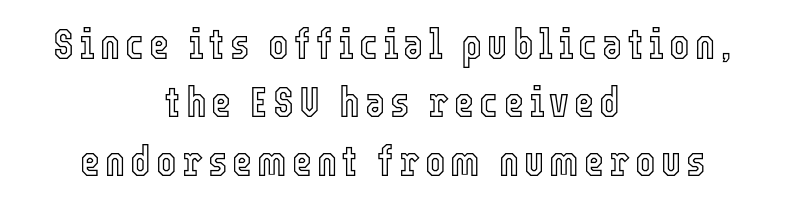
{"italic": "no", "width": "condensed", "x_height": "medium", "monospaced": "no", "underline": "no", "align": "center", "line_spacing": "normal", "line_spacing_ratio": 1.36, "glyph_px": 43}
